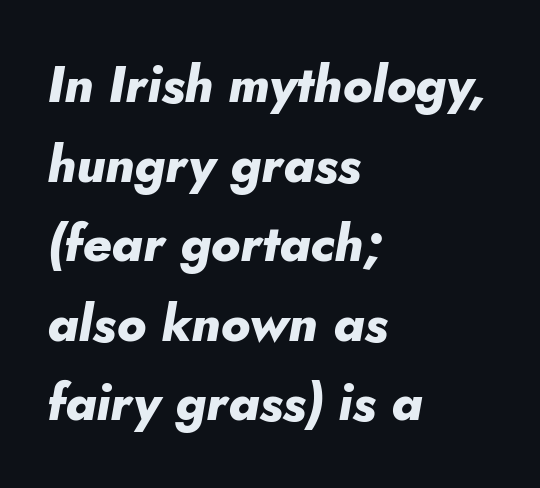
Spacing verdict: proportional, widths tailored to each character. Looking at the ascenders, they clearly lean. The rag falls on the right side of this text block. Standard letterfit; no display-style spreading of the glyphs. The gap between lines stays unmarked.
